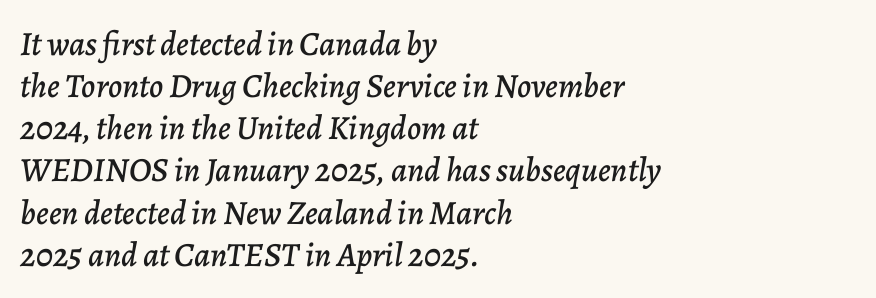
Q: Is the text italic (slanted)? A: Yes, it leans right by about 7 degrees.
Q: Is the text underlined? A: No.
Q: How is the paragraph aligned? A: Left-aligned.
Q: Is the spacing between letters normal or unusually wide? A: Normal.
Q: Width (condensed, normal, or wide)? A: Normal.
Q: Stroke contrast? A: Low.
Q: x-height? A: Medium.
Q: Monospaced? A: No.
